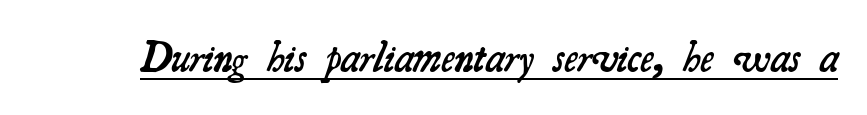
Q: Is the text bold? A: Semi-bold.
Q: Is the typeface a serif or a sans-serif typeface? A: Serif.
Q: Is the text underlined? A: Yes.
Q: Is the spacing between letters normal or unusually wide? A: Normal.
Q: Width (condensed, normal, or wide)? A: Normal.
Q: Stroke contrast? A: Medium.
Q: x-height? A: Small.
Q: Monospaced? A: No.
